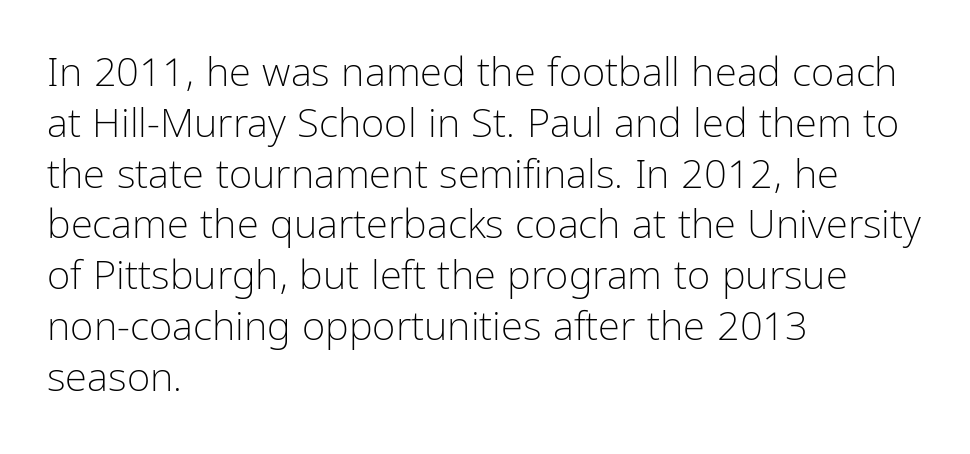
Where is the straight margin? On the left. Short note: letters normally spaced. Does the leading feel generous? No, just average. The font's upright variant was chosen for this text. Unmarked baselines from the first word to the last. Stroke terminals: plain, sans-serif.
